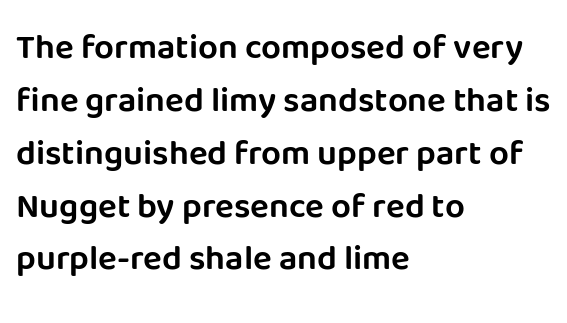
{"serif": "no", "italic": "no", "width": "normal", "stroke_contrast": "low", "x_height": "large", "monospaced": "no", "underline": "no", "align": "left", "line_spacing": "normal", "line_spacing_ratio": 1.51, "letter_spacing": "normal", "letter_spacing_em": 0.0, "glyph_px": 35}
